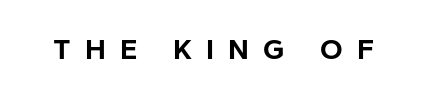
Q: Is the text bold? A: Yes.
Q: Is the text italic (slanted)? A: No, it is upright.
Q: Is the typeface a serif or a sans-serif typeface? A: Sans-serif.
Q: Is the text underlined? A: No.
Q: Is the spacing between letters normal or unusually wide? A: Unusually wide.
Q: Width (condensed, normal, or wide)? A: Normal.
Q: Stroke contrast? A: Low.
Q: x-height? A: Medium.
Q: Monospaced? A: No.
